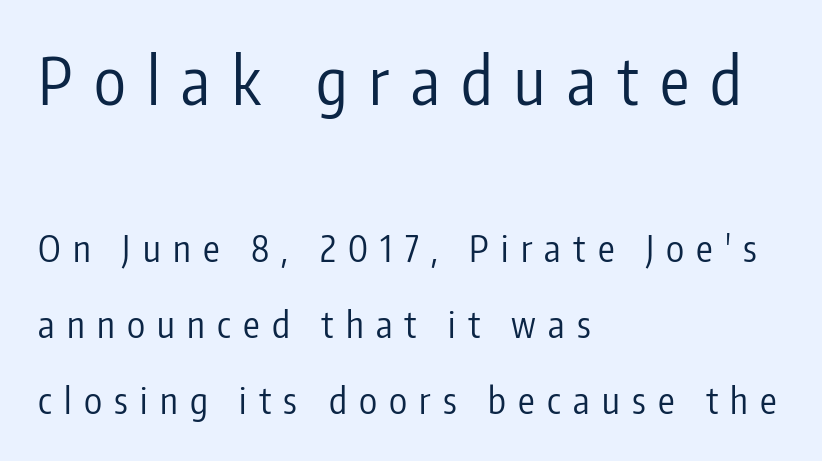
Q: Is the text bold? A: No.
Q: Is the text italic (slanted)? A: No, it is upright.
Q: Is the typeface a serif or a sans-serif typeface? A: Sans-serif.
Q: Is the text underlined? A: No.
Q: How is the paragraph aligned? A: Left-aligned.
Q: Is the spacing between letters normal or unusually wide? A: Unusually wide.
Q: Is the spacing between lines tight, normal or loose? A: Loose.
Q: Which block of text is set in a larger size, the first (top) or the second (bottom)? A: The first (top) one.
Q: Width (condensed, normal, or wide)? A: Condensed.
Q: Stroke contrast? A: Low.
Q: x-height? A: Medium.
Q: Monospaced? A: No.
